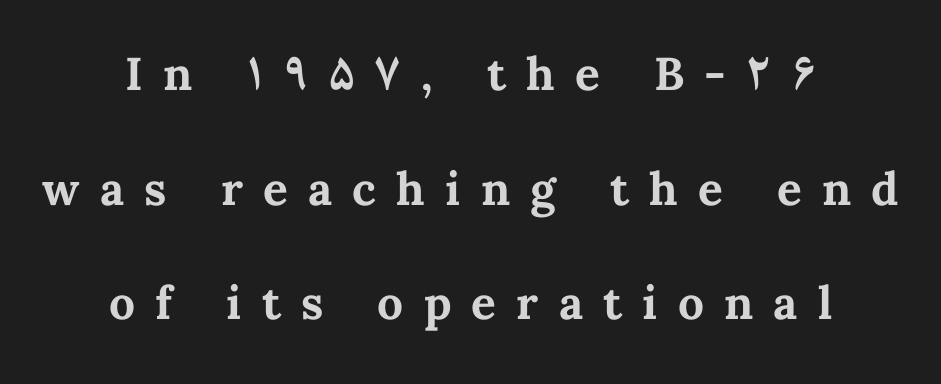
Q: Is the text bold? A: Yes.
Q: Is the text italic (slanted)? A: No, it is upright.
Q: Is the text underlined? A: No.
Q: How is the paragraph aligned? A: Centered.
Q: Is the spacing between letters normal or unusually wide? A: Unusually wide.
Q: Is the spacing between lines tight, normal or loose? A: Loose.
Q: Width (condensed, normal, or wide)? A: Normal.
Q: Stroke contrast? A: Medium.
Q: x-height? A: Medium.
Q: Monospaced? A: No.
